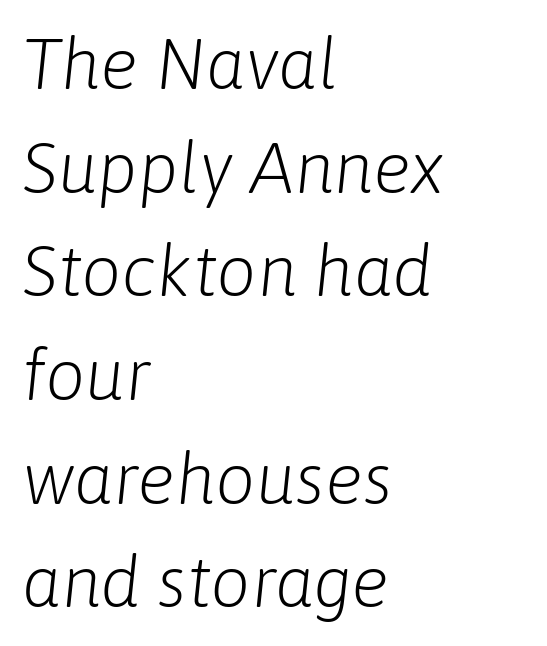
Q: Is the text bold? A: No.
Q: Is the text italic (slanted)? A: Yes, it leans right by about 6 degrees.
Q: Is the text underlined? A: No.
Q: How is the paragraph aligned? A: Left-aligned.
Q: Is the spacing between letters normal or unusually wide? A: Normal.
Q: Is the spacing between lines tight, normal or loose? A: Normal.
Q: Width (condensed, normal, or wide)? A: Normal.
Q: Stroke contrast? A: Low.
Q: x-height? A: Medium.
Q: Monospaced? A: No.
